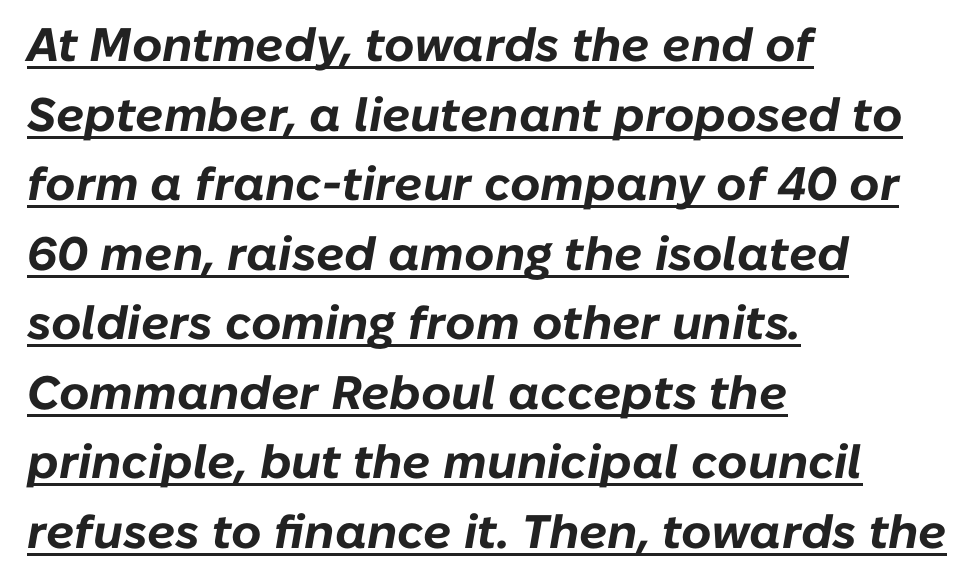
Q: Is the text bold? A: Yes.
Q: Is the text italic (slanted)? A: Yes, it leans right by about 10 degrees.
Q: Is the text underlined? A: Yes.
Q: How is the paragraph aligned? A: Left-aligned.
Q: Is the spacing between letters normal or unusually wide? A: Normal.
Q: Is the spacing between lines tight, normal or loose? A: Normal.
Q: Width (condensed, normal, or wide)? A: Normal.
Q: Stroke contrast? A: Low.
Q: x-height? A: Medium.
Q: Monospaced? A: No.
